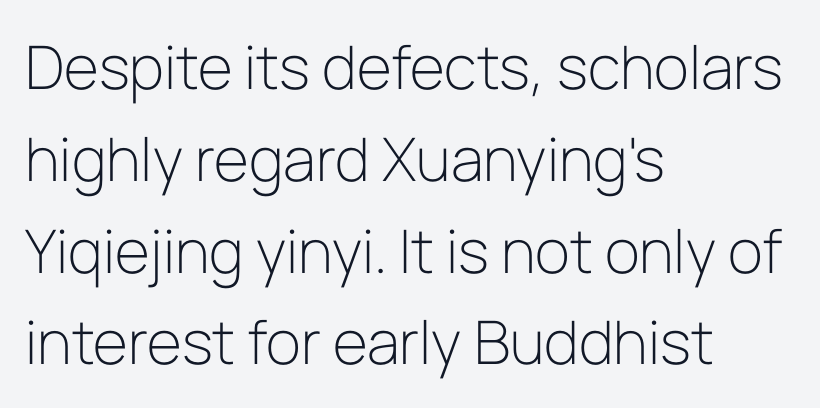
Q: Is the text bold? A: No.
Q: Is the text italic (slanted)? A: No, it is upright.
Q: Is the typeface a serif or a sans-serif typeface? A: Sans-serif.
Q: Is the text underlined? A: No.
Q: How is the paragraph aligned? A: Left-aligned.
Q: Is the spacing between letters normal or unusually wide? A: Normal.
Q: Is the spacing between lines tight, normal or loose? A: Normal.
Q: Width (condensed, normal, or wide)? A: Normal.
Q: Stroke contrast? A: Low.
Q: x-height? A: Medium.
Q: Monospaced? A: No.
